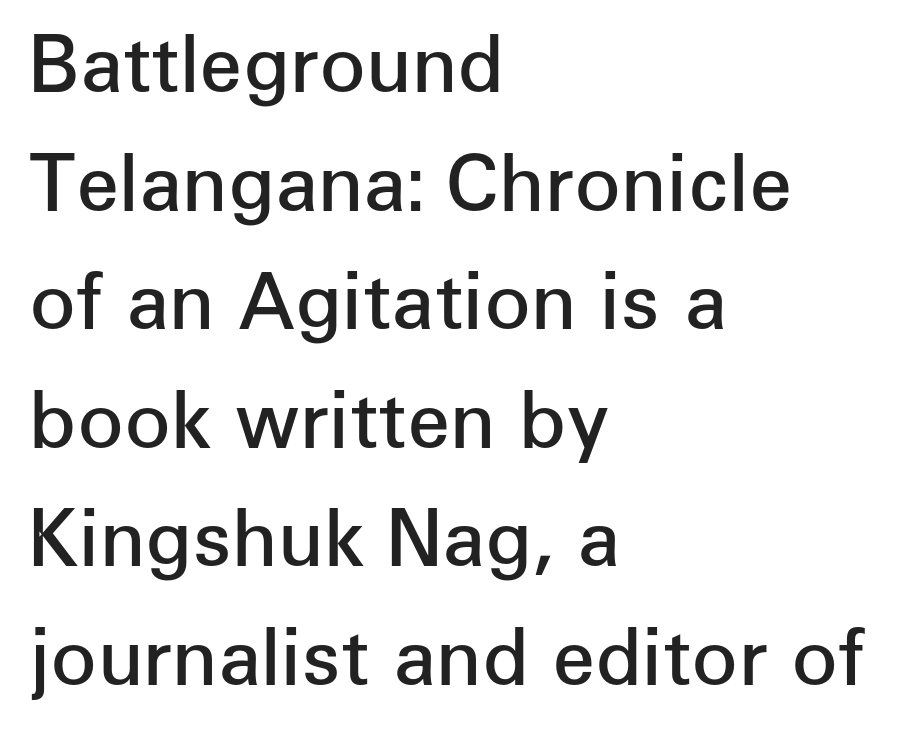
The image shows 77 px semibold sans-serif type, upright; set left-aligned, normal line spacing (1.54x), normal letter spacing, not underlined; low stroke contrast and a medium x-height.
